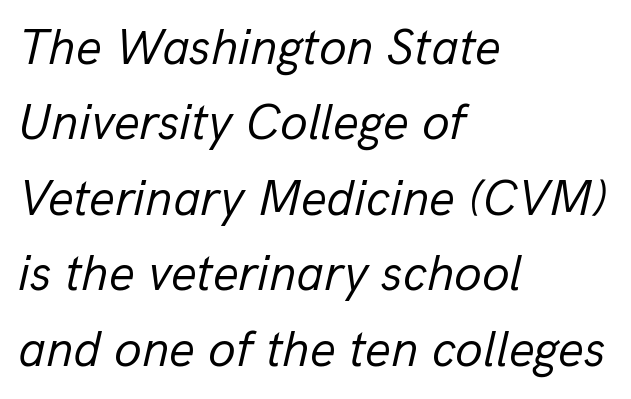
Q: Is the text bold? A: No.
Q: Is the text italic (slanted)? A: Yes, it leans right by about 13 degrees.
Q: Is the text underlined? A: No.
Q: How is the paragraph aligned? A: Left-aligned.
Q: Is the spacing between letters normal or unusually wide? A: Normal.
Q: Is the spacing between lines tight, normal or loose? A: Normal.
Q: Width (condensed, normal, or wide)? A: Normal.
Q: Stroke contrast? A: Low.
Q: x-height? A: Medium.
Q: Monospaced? A: No.
